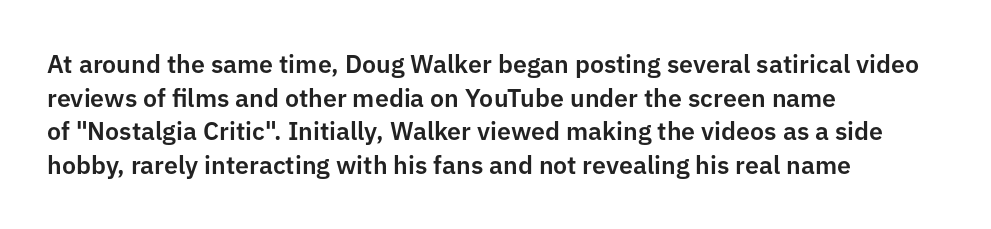
Q: Is the text italic (slanted)? A: No, it is upright.
Q: Is the text underlined? A: No.
Q: How is the paragraph aligned? A: Left-aligned.
Q: Is the spacing between letters normal or unusually wide? A: Normal.
Q: Is the spacing between lines tight, normal or loose? A: Normal.
